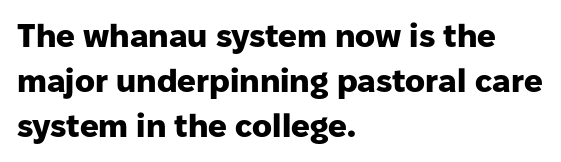
The image shows 33 px heavy sans-serif type, upright; set left-aligned, normal line spacing (1.37x), normal letter spacing, not underlined; low stroke contrast and a medium x-height.
